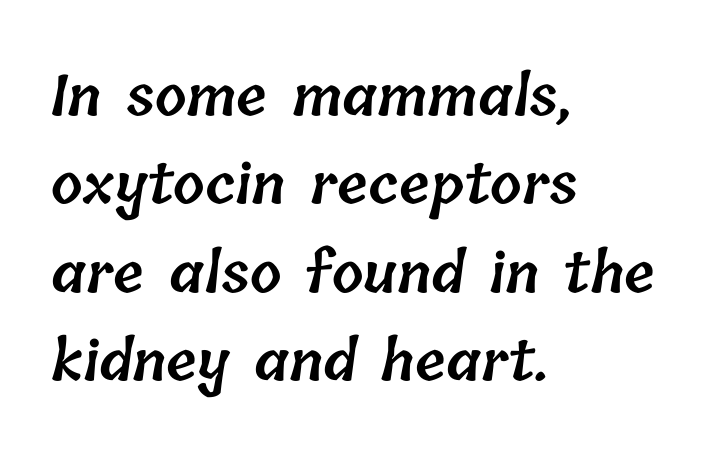
Q: Is the text bold? A: Semi-bold.
Q: Is the text underlined? A: No.
Q: How is the paragraph aligned? A: Left-aligned.
Q: Is the spacing between letters normal or unusually wide? A: Normal.
Q: Is the spacing between lines tight, normal or loose? A: Normal.
Q: Width (condensed, normal, or wide)? A: Normal.
Q: Stroke contrast? A: Low.
Q: x-height? A: Medium.
Q: Monospaced? A: No.
